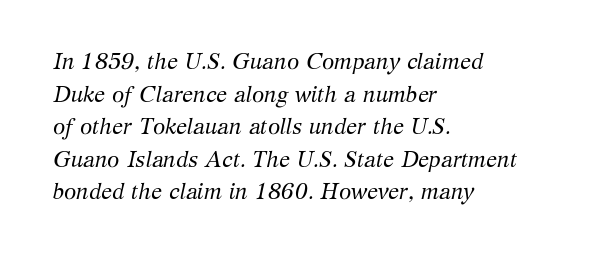
The image shows 22 px text type, italic (leaning right); set left-aligned, normal line spacing (1.48x), normal letter spacing, not underlined.
